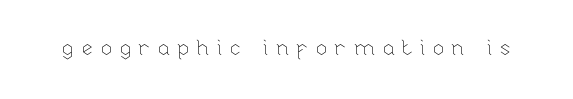
Loose tracking; the words dissolve into strings of separated letters. The font sits on the lighter half of the weight spectrum, regular included. The string is rendered with underlining switched off. Posture: vertical.
